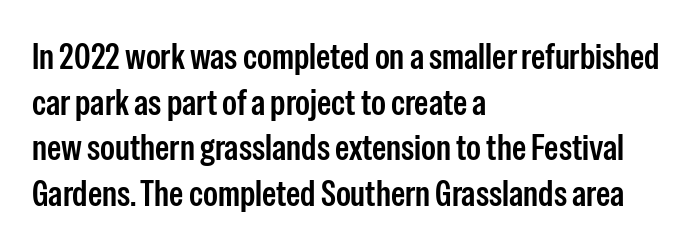
This sample has the flowing, uneven cadence of proportional lettering. Line starts are locked; line ends wander. A typesetter would mark this as roman, not italic. The letters are semibold — heavier than regular but short of a full bold. Reading down the column, the eye jumps a familiar distance to each next line.
